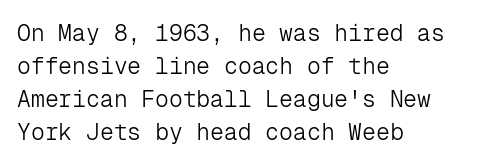
The image shows 23 px text type, upright; set left-aligned, normal line spacing (1.44x), normal letter spacing, not underlined.
